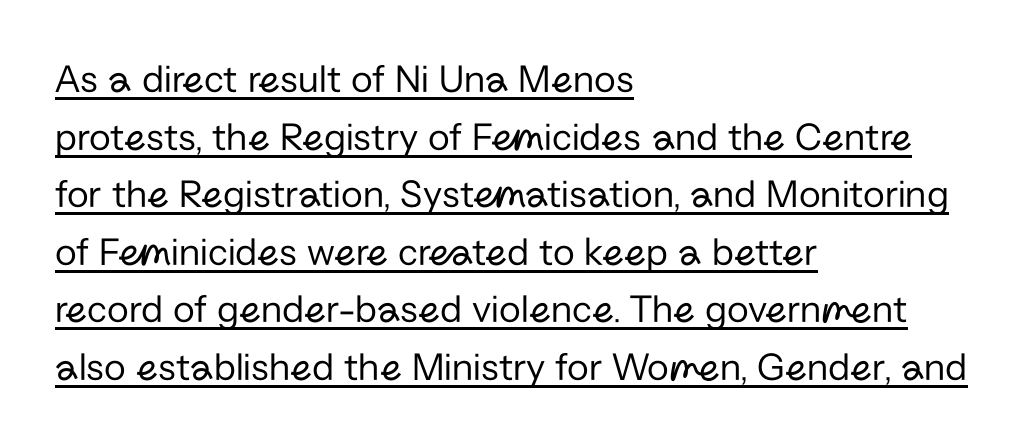
Is this a fixed-width face? No — the glyphs have proportional, varying widths. These characters rest on top of a visible drawn line. Notice how the passage keeps a crisp vertical edge on the left only. Is this a sans? Yes — the strokes have no serifs. Look at the tracking — it's just the regular setting, nothing added. This sample keeps an unexceptional amount of space between lines.
